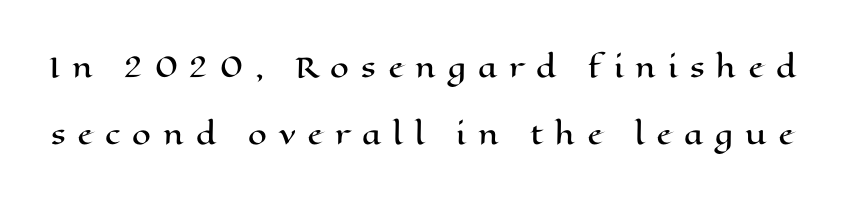
The image shows 27 px text type, upright; set loose line spacing (2.49x), unusually wide letter spacing (+0.44 em), not underlined.
